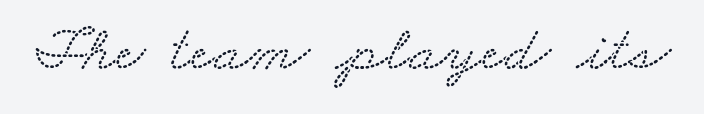
{"serif": "yes", "width": "wide", "stroke_contrast": "medium", "x_height": "small", "monospaced": "no", "underline": "no", "letter_spacing": "normal", "letter_spacing_em": 0.0, "glyph_px": 65}
